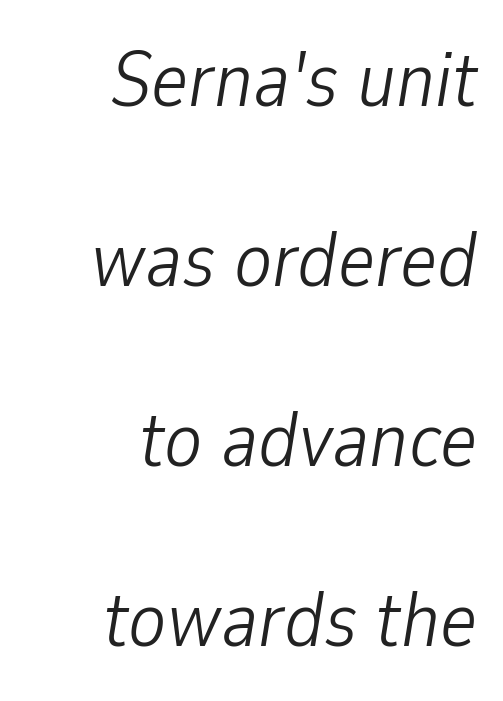
The ragged edge is on the left, which tells us the setting is flush right. This is oblique type, the kind used for emphasis or titles. Caption: face not bold, strokes unweighted. Think of a printed novel: that variable character pitch is what you see here.
